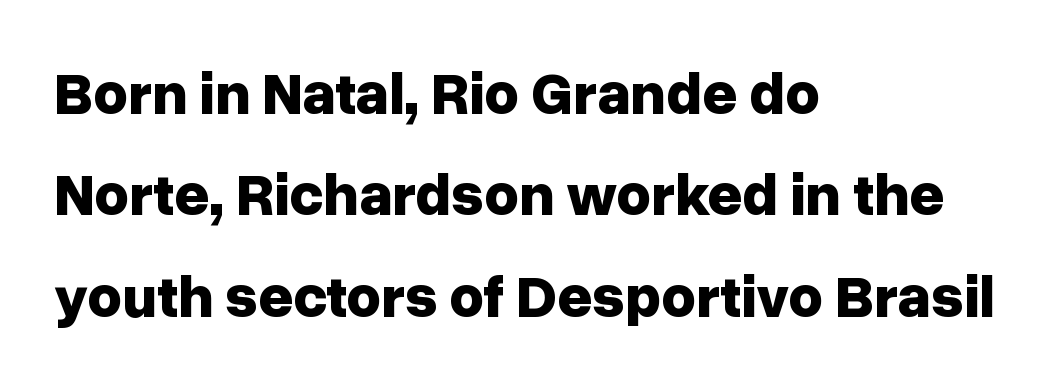
The image shows 60 px bold sans-serif type, upright; set left-aligned, normal line spacing (1.69x), normal letter spacing, not underlined; low stroke contrast and a medium x-height.
